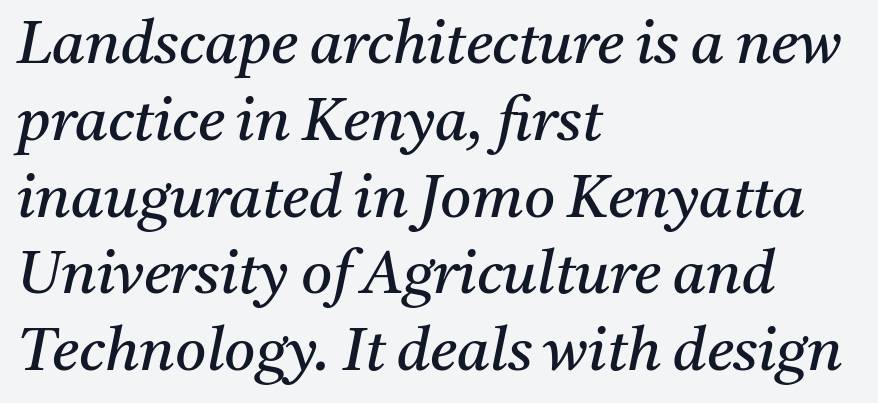
The image shows 60 px regular-weight serif type, italic (leaning right); set left-aligned, normal line spacing (1.28x), normal letter spacing, not underlined; medium stroke contrast and a medium x-height.
